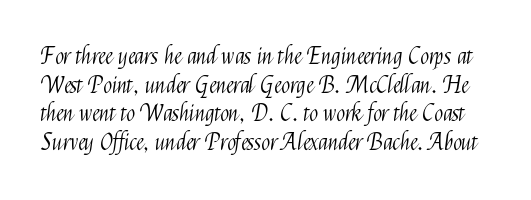
Honestly, the letter spacing is just normal — you wouldn't notice it. Lines of text with bare space underneath. Honestly, the row spacing looks completely unremarkable. Think standard paragraph weight, or any step lighter than that.
